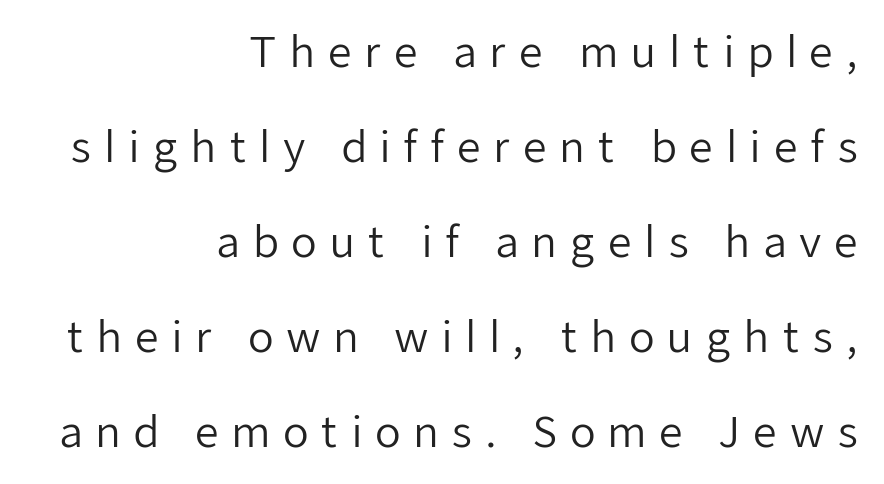
The image shows 42 px regular-weight sans-serif type, upright; set right-aligned, loose line spacing (2.26x), unusually wide letter spacing (+0.29 em), not underlined; low stroke contrast and a medium x-height.
